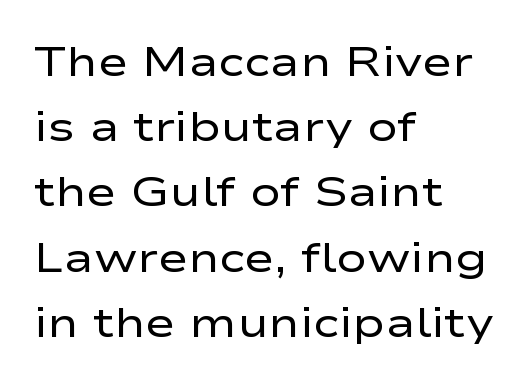
{"serif": "no", "italic": "no", "bold": "no", "weight": "regular", "width": "wide", "stroke_contrast": "low", "x_height": "medium", "monospaced": "no", "underline": "no", "align": "left", "line_spacing": "normal", "line_spacing_ratio": 1.59, "letter_spacing": "normal", "letter_spacing_em": 0.0, "glyph_px": 41}
